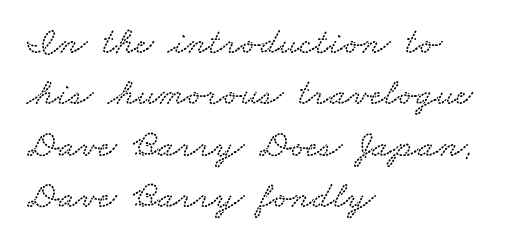
The image shows 38 px wide type; set left-aligned, normal line spacing (1.35x), normal letter spacing, not underlined; low stroke contrast and a small x-height.
